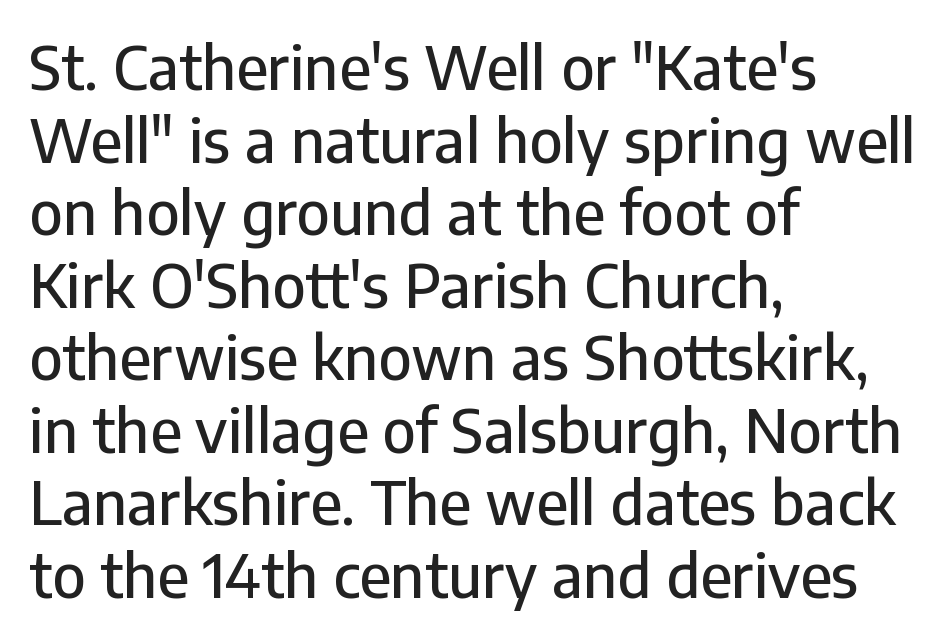
The rendering shows plain stroke endings on the letterforms — a sans-serif design. Every row of glyphs begins at an identical x-position on the left. Do the letters lean? They stand straight. Is the letter spacing exaggerated? No — it looks like the ordinary default. Has an underline been added? It has not. Spacing verdict: proportional, widths tailored to each character.
